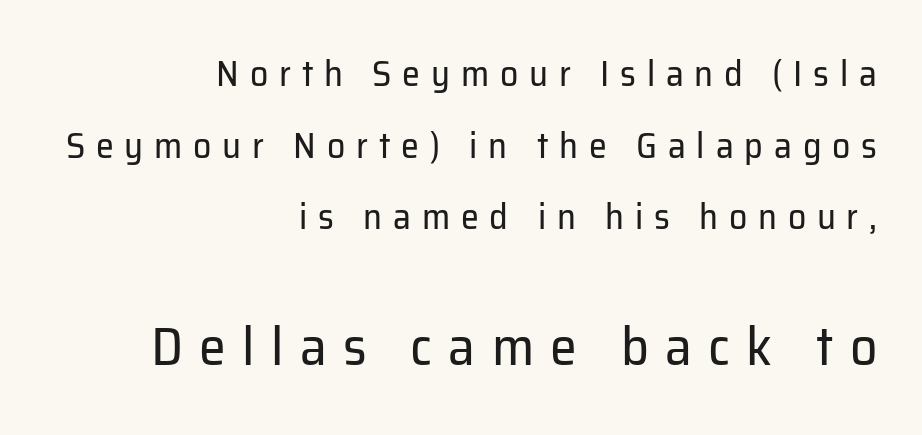
The image shows 54 px regular-weight sans-serif type, upright; set right-aligned, loose line spacing (1.99x), unusually wide letter spacing (+0.3 em), not underlined; the second (bottom) block is 1.5x larger; low stroke contrast and a medium x-height.
